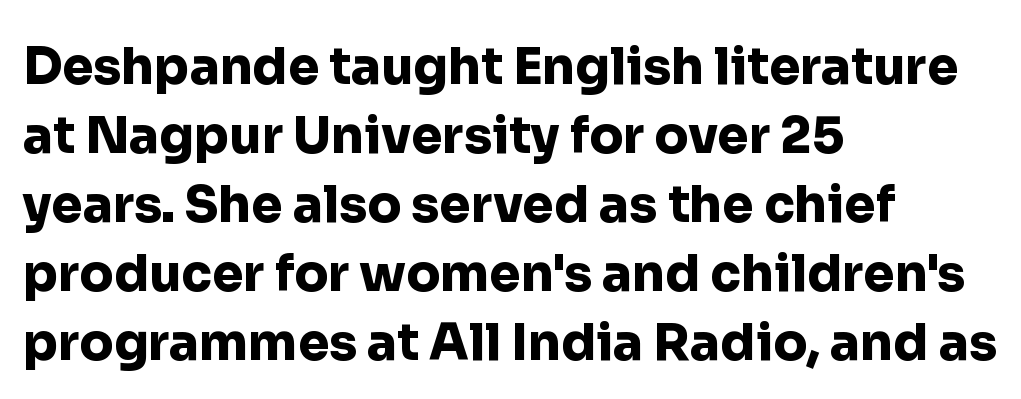
Casual observation: everything's shoved over to the left. Descenders hang freely into open space. Notice how thick the strokes are: this is what a full bold looks like. The letterforms sit shoulder to shoulder at normal distance. Posture: vertical.
